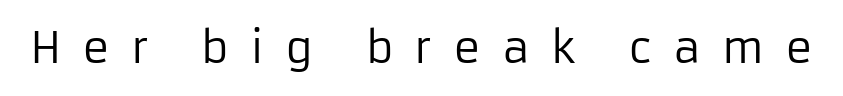
Q: Is the text bold? A: No.
Q: Is the text italic (slanted)? A: No, it is upright.
Q: Is the typeface a serif or a sans-serif typeface? A: Sans-serif.
Q: Is the text underlined? A: No.
Q: Is the spacing between letters normal or unusually wide? A: Unusually wide.
Q: Width (condensed, normal, or wide)? A: Normal.
Q: Stroke contrast? A: Low.
Q: x-height? A: Medium.
Q: Monospaced? A: No.
